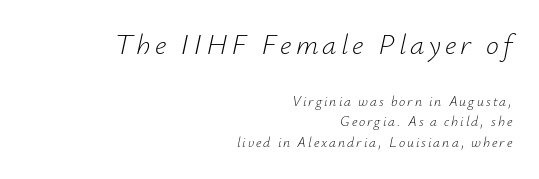
The image shows 29 px light type, italic (leaning right); set right-aligned, normal line spacing (1.47x), not underlined; the first (top) block is 2.07x larger; low stroke contrast and a small x-height.
